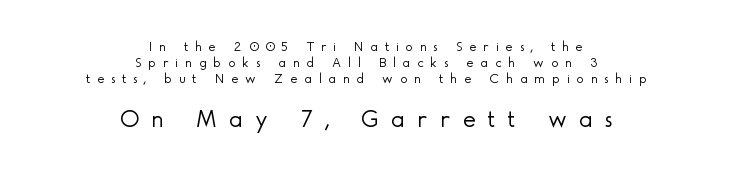
The image shows 25 px text type, upright; set centered, tight line spacing (1.14x), unusually wide letter spacing (+0.49 em), not underlined; the second (bottom) block is 1.79x larger.
